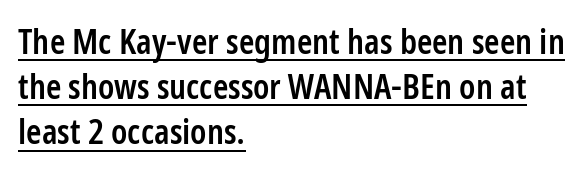
The image shows 35 px semibold, condensed sans-serif type, upright; set left-aligned, normal line spacing (1.29x), normal letter spacing, underlined; low stroke contrast and a medium x-height.
